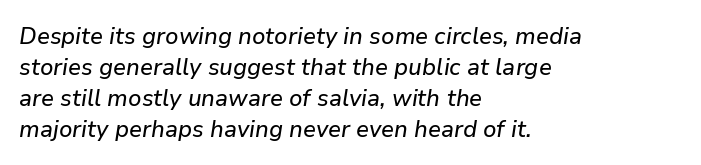
Q: Is the text italic (slanted)? A: Yes, it leans right by about 9 degrees.
Q: Is the text underlined? A: No.
Q: How is the paragraph aligned? A: Left-aligned.
Q: Is the spacing between letters normal or unusually wide? A: Normal.
Q: Is the spacing between lines tight, normal or loose? A: Normal.
